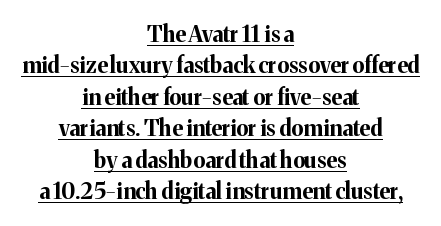
Nope, not italic — everything's standing straight. This is underlined copy, the kind a proofreader might mark for attention. Caption: standard tracking, unaltered. The strokes are fattened all the way to bold.
